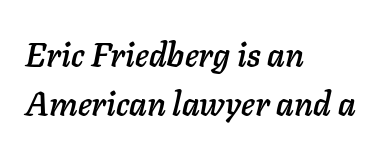
The image shows 33 px text type, italic (leaning right); set left-aligned, normal line spacing (1.5x), normal letter spacing, not underlined; low stroke contrast and a medium x-height.
